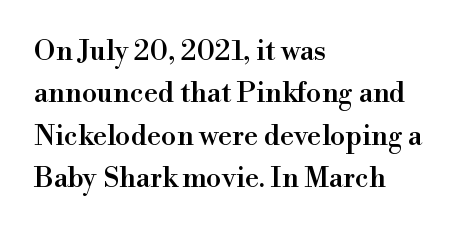
Visually the block forms a straight wall on the left and a jagged coastline on the right. Regarding serifs, this sample has them. The lettering stays uniformly vertical, giving the passage a roman look. Inter-character spacing is left at the font's built-in metrics. Looks like regular typesetting: each glyph gets only the width it needs. The passage shown stacks its lines at a standard gap.
